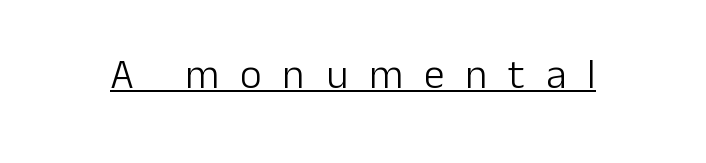
Vertical stems look standard width or narrower in stroke. This rendering employs a face without finishing strokes, i.e., a sans-serif. The letters advance in unequal steps, a hallmark of proportional type. Beneath each row of characters lies a ruled line. A typesetter would mark this as roman, not italic. A typesetter would call this heavily tracked-out type.
